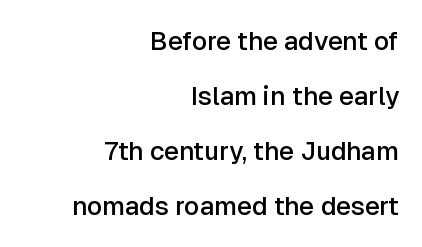
{"italic": "no", "bold": "semi", "underline": "no", "align": "right", "line_spacing": "loose", "line_spacing_ratio": 2.12, "letter_spacing": "normal", "letter_spacing_em": 0.0, "glyph_px": 26}
